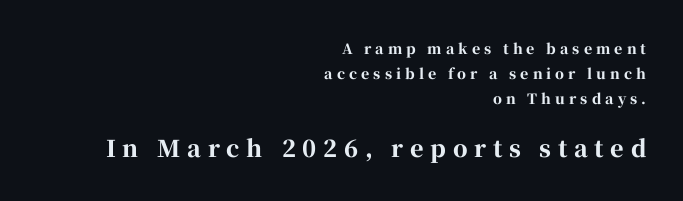
Q: Is the text bold? A: Yes.
Q: Is the text italic (slanted)? A: No, it is upright.
Q: Is the text underlined? A: No.
Q: How is the paragraph aligned? A: Right-aligned.
Q: Is the spacing between letters normal or unusually wide? A: Unusually wide.
Q: Which block of text is set in a larger size, the first (top) or the second (bottom)? A: The second (bottom) one.
